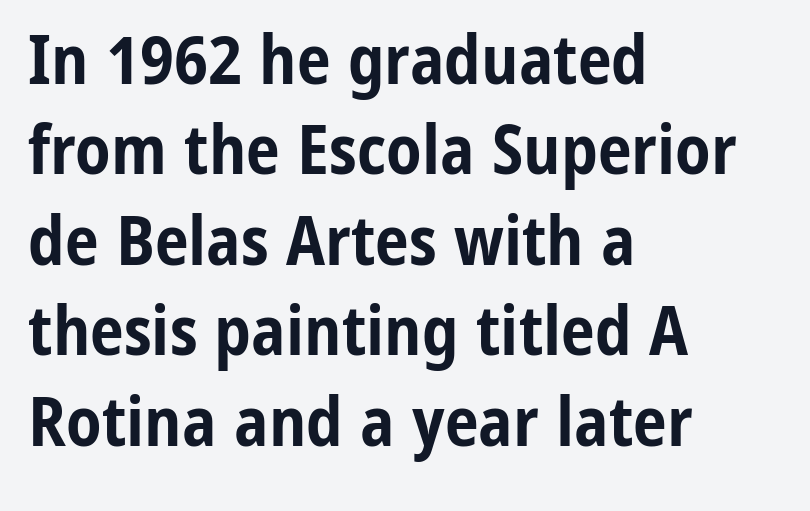
Q: Is the text bold? A: Yes.
Q: Is the text italic (slanted)? A: No, it is upright.
Q: Is the typeface a serif or a sans-serif typeface? A: Sans-serif.
Q: Is the text underlined? A: No.
Q: How is the paragraph aligned? A: Left-aligned.
Q: Is the spacing between letters normal or unusually wide? A: Normal.
Q: Is the spacing between lines tight, normal or loose? A: Normal.
Q: Width (condensed, normal, or wide)? A: Condensed.
Q: Stroke contrast? A: Low.
Q: x-height? A: Medium.
Q: Monospaced? A: No.
